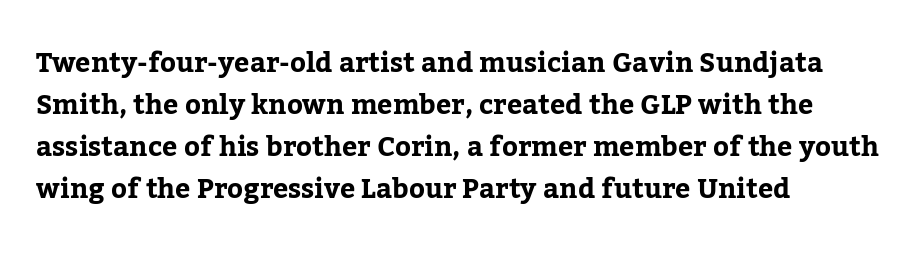
The image shows 27 px bold type, upright; set left-aligned, normal line spacing (1.55x), normal letter spacing, not underlined.
